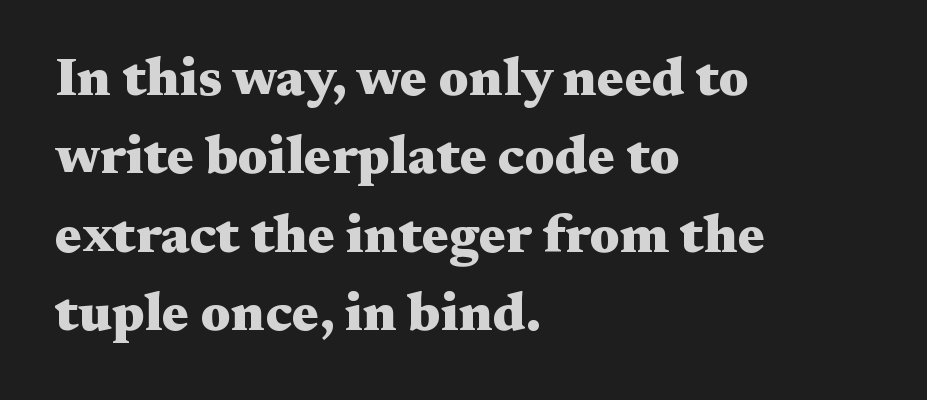
The image shows 54 px heavy, wide serif type, upright; set left-aligned, normal line spacing (1.45x), normal letter spacing, not underlined; medium stroke contrast and a medium x-height.
